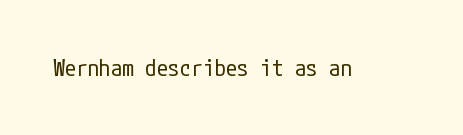
The image shows 23 px text type, upright; set normal letter spacing, not underlined.
